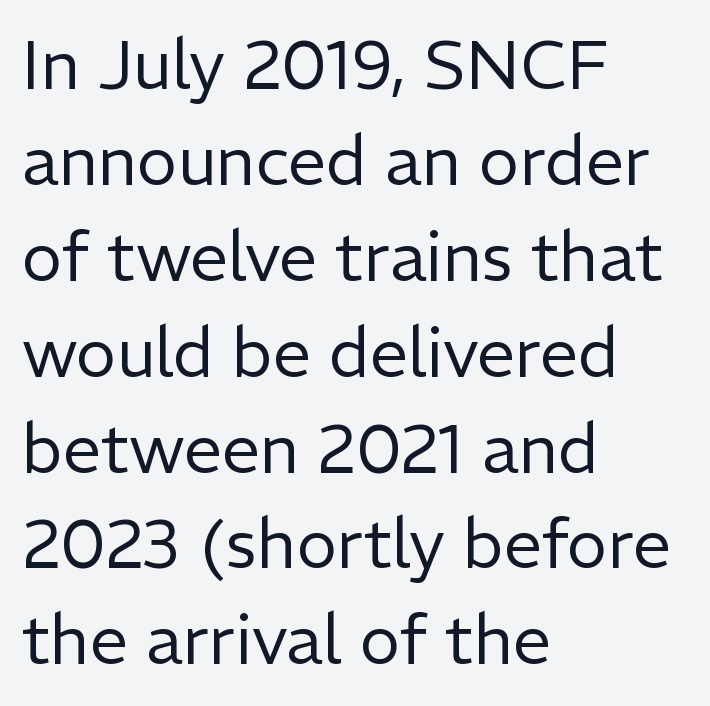
{"serif": "no", "italic": "no", "bold": "no", "weight": "regular", "width": "normal", "stroke_contrast": "low", "x_height": "medium", "monospaced": "no", "underline": "no", "align": "left", "line_spacing": "normal", "line_spacing_ratio": 1.41, "letter_spacing": "normal", "letter_spacing_em": 0.0, "glyph_px": 68}
